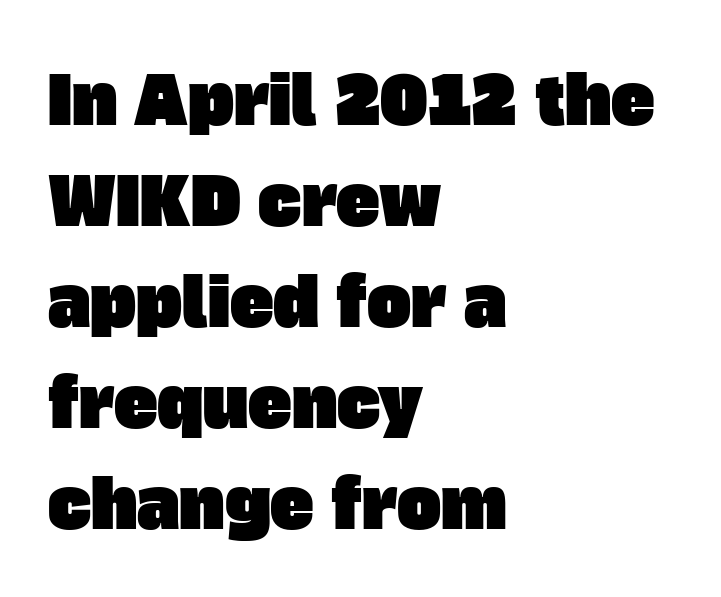
This sample uses a sans-serif face. The space between consecutive lines is moderate. A clean baseline with only descenders dipping below it. Between one letter and the next there's only the usual sliver of space.
